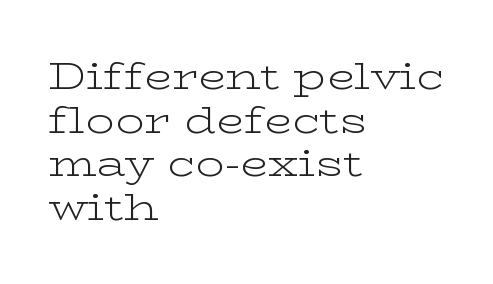
Q: Is the text bold? A: No.
Q: Is the text italic (slanted)? A: No, it is upright.
Q: Is the typeface a serif or a sans-serif typeface? A: Serif.
Q: Is the text underlined? A: No.
Q: How is the paragraph aligned? A: Left-aligned.
Q: Is the spacing between letters normal or unusually wide? A: Normal.
Q: Width (condensed, normal, or wide)? A: Wide.
Q: Stroke contrast? A: Low.
Q: x-height? A: Medium.
Q: Monospaced? A: No.
